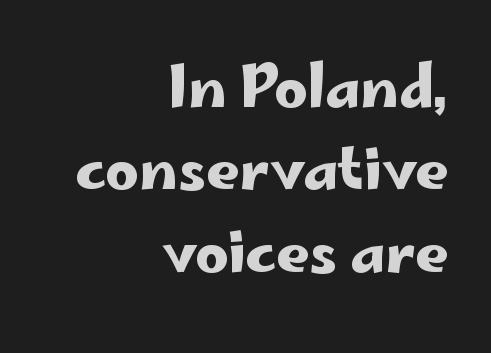
Look at the bottom of the vertical strokes: they stop flat, with no serifs. Summary of vertical rhythm: regular, with standard interline spacing. Looks like regular typesetting: each glyph gets only the width it needs. Underline: absent. Observe the ordinary spacing: letters are neighbours, not strangers.
